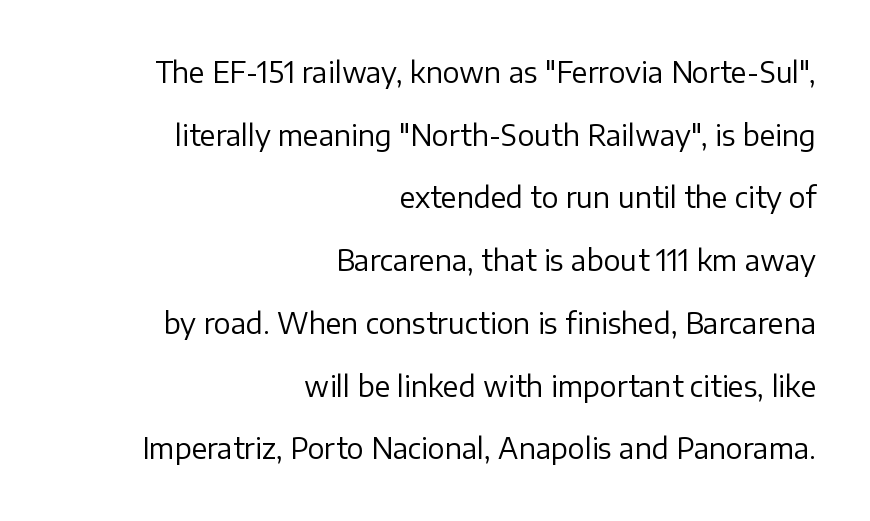
The image shows 28 px regular-weight sans-serif type, upright; set right-aligned, loose line spacing (2.24x), normal letter spacing, not underlined; low stroke contrast and a medium x-height.
